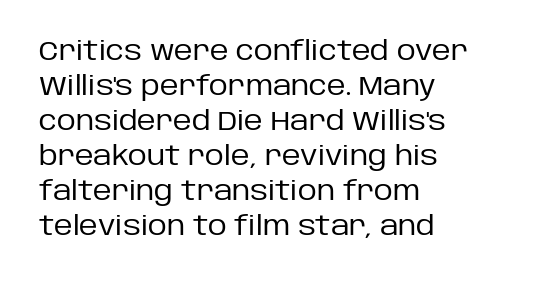
Q: Is the text bold? A: No.
Q: Is the text italic (slanted)? A: No, it is upright.
Q: Is the text underlined? A: No.
Q: How is the paragraph aligned? A: Left-aligned.
Q: Is the spacing between letters normal or unusually wide? A: Normal.
Q: Is the spacing between lines tight, normal or loose? A: Normal.
